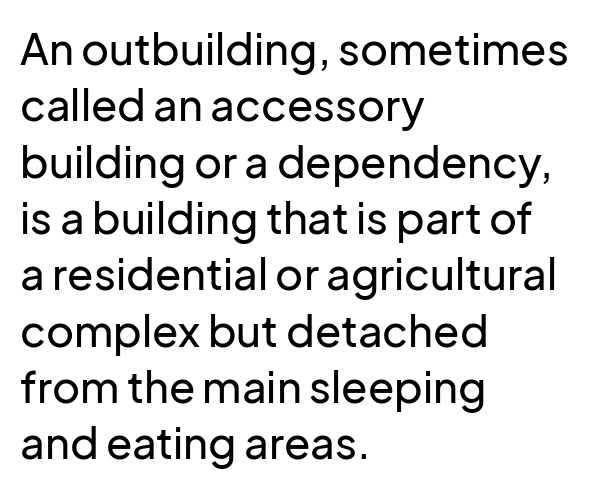
The lettering holds an erect, upright posture throughout. Does the type have serifs? No, each stem ends abruptly. Note the varied advance widths — an 'i' is clearly narrower than an 'm'. Normally led — the rows are evenly, conventionally spaced.
